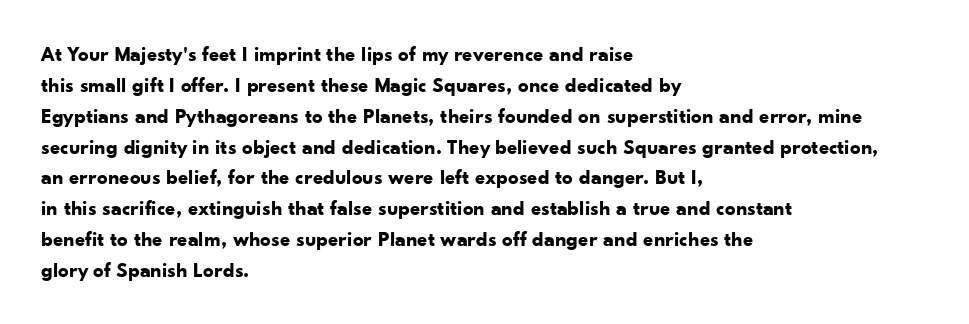
The image shows 21 px bold type, upright; set left-aligned, normal line spacing (1.47x), normal letter spacing, not underlined.
